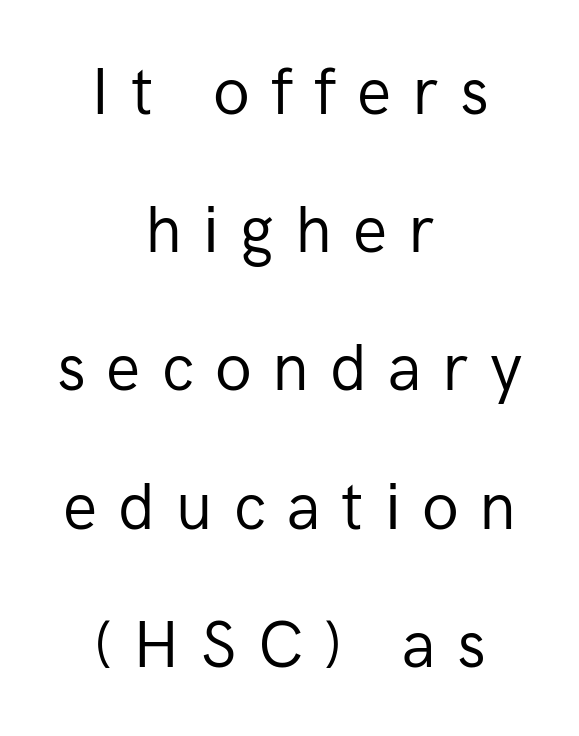
{"serif": "no", "italic": "no", "bold": "no", "weight": "regular", "width": "normal", "stroke_contrast": "low", "x_height": "medium", "monospaced": "no", "underline": "no", "align": "center", "line_spacing": "loose", "line_spacing_ratio": 2.16, "letter_spacing": "wide", "letter_spacing_em": 0.33, "glyph_px": 64}
